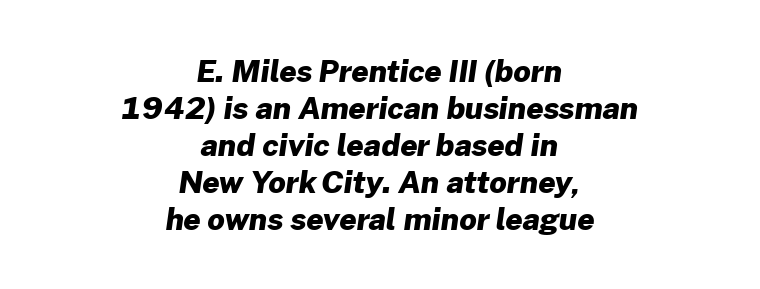
{"serif": "no", "bold": "yes", "weight": "heavy", "width": "normal", "stroke_contrast": "low", "x_height": "medium", "monospaced": "no", "underline": "no", "align": "center", "line_spacing_ratio": 1.23, "letter_spacing": "normal", "letter_spacing_em": 0.0, "glyph_px": 30}
